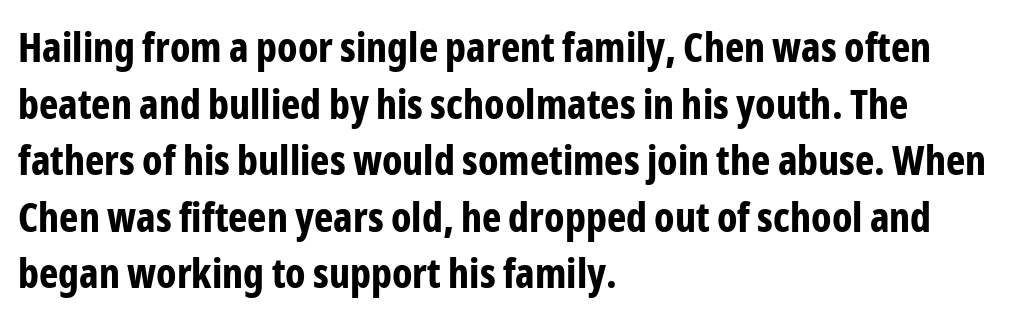
Q: Is the text bold? A: Yes.
Q: Is the text italic (slanted)? A: No, it is upright.
Q: Is the typeface a serif or a sans-serif typeface? A: Sans-serif.
Q: Is the text underlined? A: No.
Q: How is the paragraph aligned? A: Left-aligned.
Q: Is the spacing between letters normal or unusually wide? A: Normal.
Q: Is the spacing between lines tight, normal or loose? A: Normal.
Q: Width (condensed, normal, or wide)? A: Condensed.
Q: Stroke contrast? A: Low.
Q: x-height? A: Medium.
Q: Monospaced? A: No.
